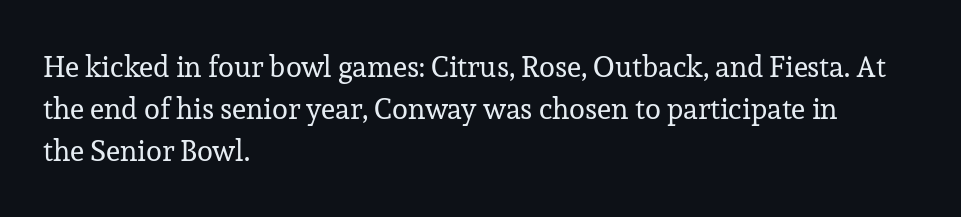
The image shows 29 px regular-weight serif type, upright; set left-aligned, normal line spacing (1.44x), normal letter spacing, not underlined; low stroke contrast and a medium x-height.
